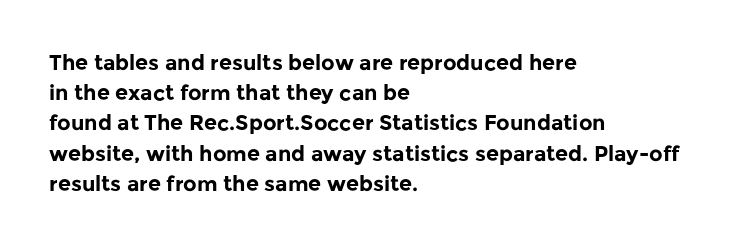
The image shows 21 px bold type, upright; set left-aligned, normal line spacing (1.44x), normal letter spacing, not underlined.
